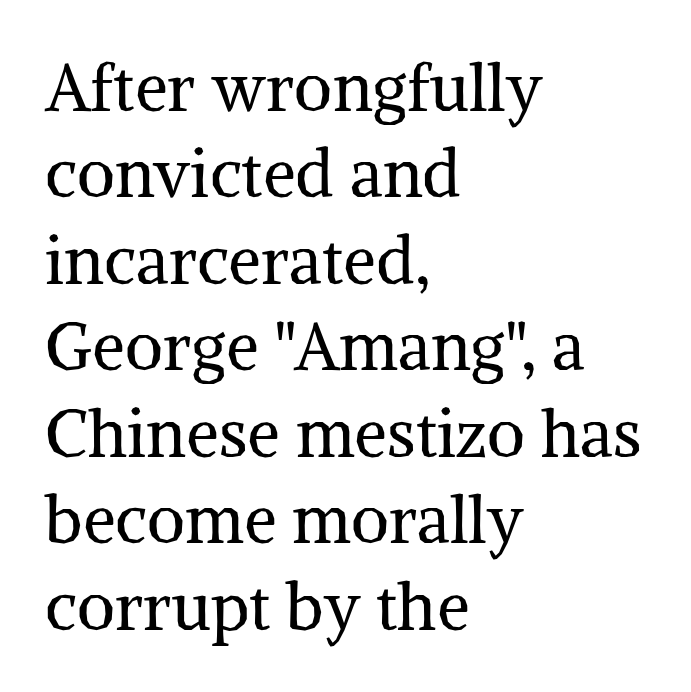
{"serif": "yes", "italic": "no", "bold": "no", "weight": "regular", "width": "normal", "stroke_contrast": "medium", "x_height": "medium", "monospaced": "no", "underline": "no", "align": "left", "line_spacing": "normal", "line_spacing_ratio": 1.31, "letter_spacing": "normal", "letter_spacing_em": 0.0, "glyph_px": 66}
